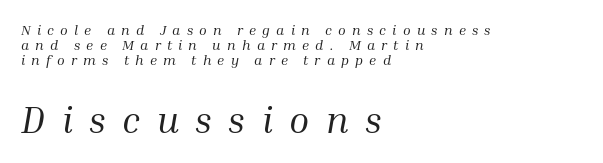
Leading is clearly below the norm, producing a dense column. The tracking reads as deliberately expanded to a designer's eye. Compared with a typical body face, this is equally light or lighter still. Character widths vary here, with narrow letters taking less room than wide ones. Quick note: underline off.
